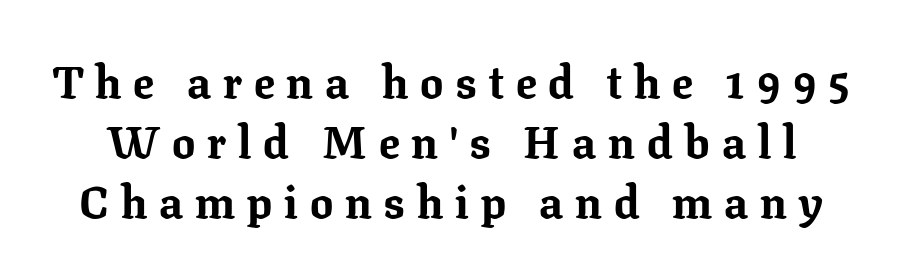
{"serif": "yes", "italic": "no", "bold": "yes", "weight": "bold", "width": "normal", "stroke_contrast": "low", "x_height": "medium", "monospaced": "no", "underline": "no", "line_spacing": "normal", "line_spacing_ratio": 1.3, "letter_spacing": "wide", "letter_spacing_em": 0.26, "glyph_px": 46}
